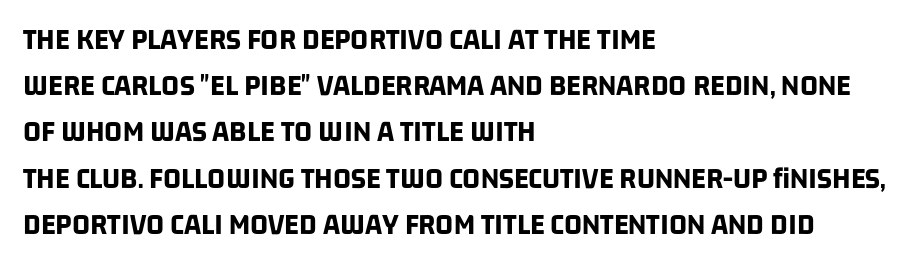
{"serif": "no", "bold": "yes", "weight": "bold", "width": "condensed", "stroke_contrast": "low", "x_height": "large", "monospaced": "no", "underline": "no", "align": "left", "line_spacing": "normal", "line_spacing_ratio": 1.49, "letter_spacing": "normal", "letter_spacing_em": 0.0, "glyph_px": 31}
